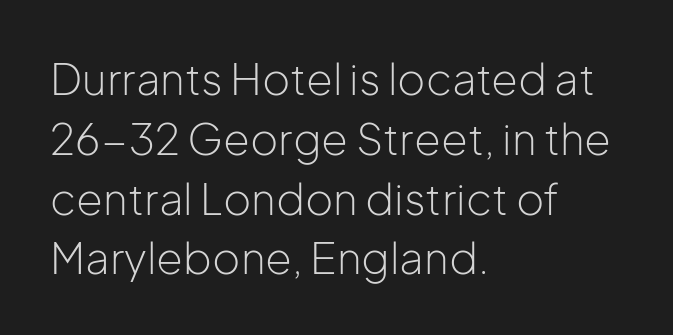
{"serif": "no", "italic": "no", "bold": "no", "weight": "light", "width": "normal", "stroke_contrast": "low", "x_height": "medium", "monospaced": "no", "underline": "no", "align": "left", "line_spacing": "normal", "line_spacing_ratio": 1.39, "letter_spacing": "normal", "letter_spacing_em": 0.0, "glyph_px": 43}
